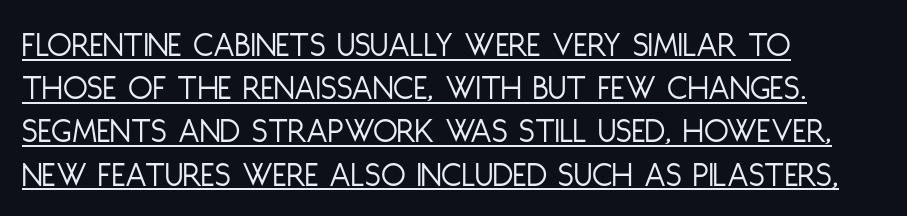
The image shows 36 px light, condensed sans-serif type, upright; set left-aligned, line spacing 1.2x, normal letter spacing, underlined; low stroke contrast and a large x-height.
